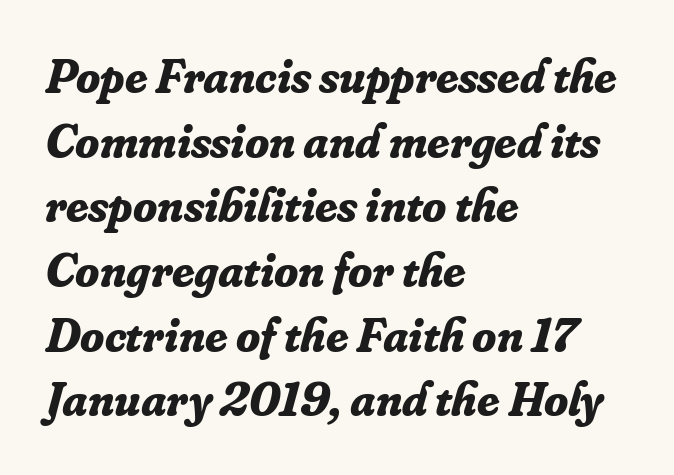
{"serif": "yes", "italic": "yes", "lean": "right", "slant_degrees": 16, "bold": "yes", "weight": "bold", "width": "normal", "stroke_contrast": "low", "x_height": "small", "monospaced": "no", "underline": "no", "align": "left", "line_spacing": "normal", "line_spacing_ratio": 1.32, "letter_spacing": "normal", "letter_spacing_em": 0.0, "glyph_px": 49}
